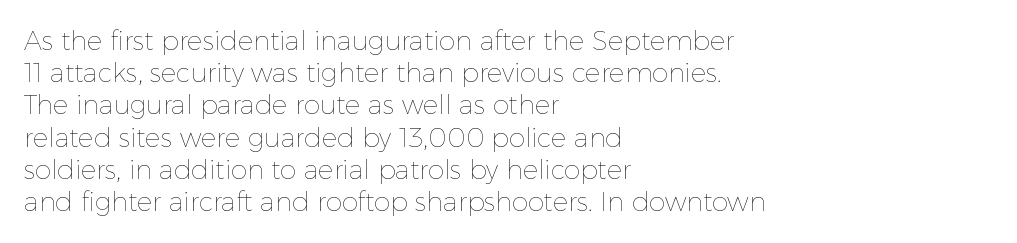
No letter is thick-stroked: the sample isn't bold. The lettering stays uniformly vertical, giving the passage a roman look. This sample uses plain, unmodified letter spacing. These lines stack with their left ends in a neat column. The gap between lines stays unmarked.
